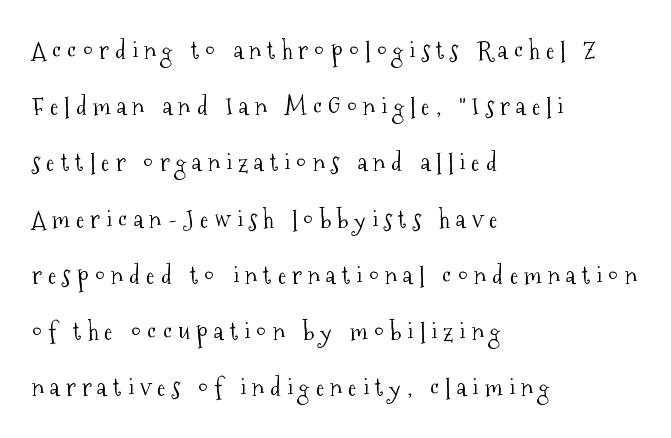
The image shows 25 px text type, upright; set left-aligned, loose line spacing (2.25x), unusually wide letter spacing (+0.25 em), not underlined.
